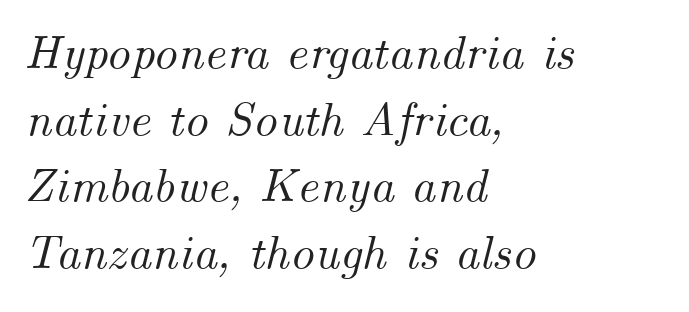
The image shows 48 px text type, italic (leaning right); set left-aligned, normal line spacing (1.39x), normal letter spacing, not underlined; medium stroke contrast and a small x-height.
